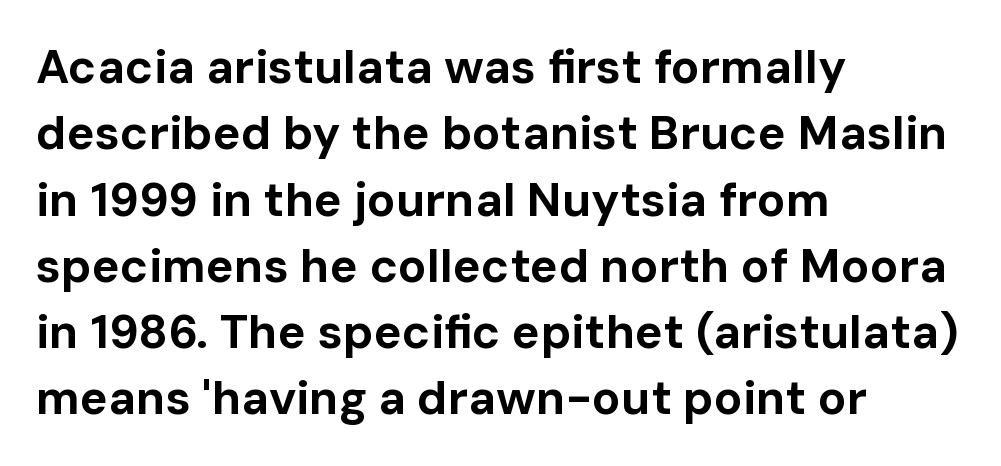
{"serif": "no", "italic": "no", "bold": "yes", "weight": "bold", "width": "normal", "stroke_contrast": "low", "x_height": "medium", "monospaced": "no", "underline": "no", "align": "left", "line_spacing": "normal", "line_spacing_ratio": 1.41, "letter_spacing": "normal", "letter_spacing_em": 0.0, "glyph_px": 47}
